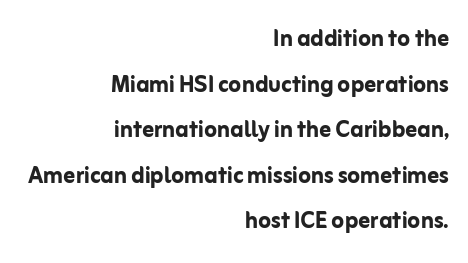
The image shows 29 px semibold sans-serif type, upright; set right-aligned, normal line spacing (1.57x), normal letter spacing, not underlined; low stroke contrast and a medium x-height.
